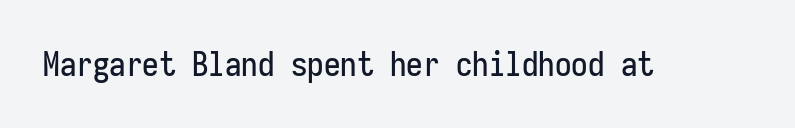
The face used here is monospaced, like something from a code editor. The passage shown has conventional tracking throughout. Type without underlining. The lettering holds an erect, upright posture throughout.
